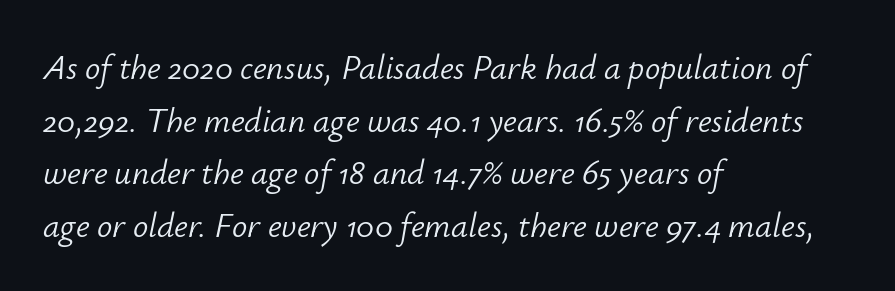
{"italic": "yes", "lean": "right", "slant_degrees": 12, "bold": "no", "weight": "light", "width": "normal", "stroke_contrast": "low", "x_height": "small", "monospaced": "no", "underline": "no", "align": "left", "line_spacing": "normal", "line_spacing_ratio": 1.55, "letter_spacing": "normal", "letter_spacing_em": 0.0, "glyph_px": 34}
